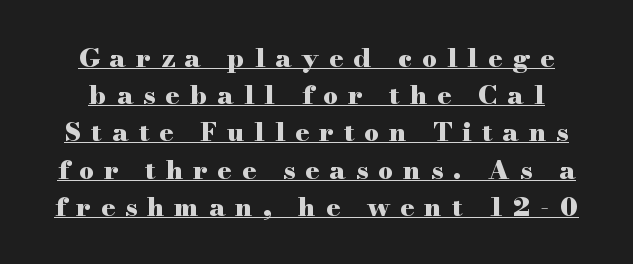
Q: Is the text bold? A: Yes.
Q: Is the text italic (slanted)? A: No, it is upright.
Q: Is the text underlined? A: Yes.
Q: Is the spacing between letters normal or unusually wide? A: Unusually wide.
Q: Is the spacing between lines tight, normal or loose? A: Normal.
